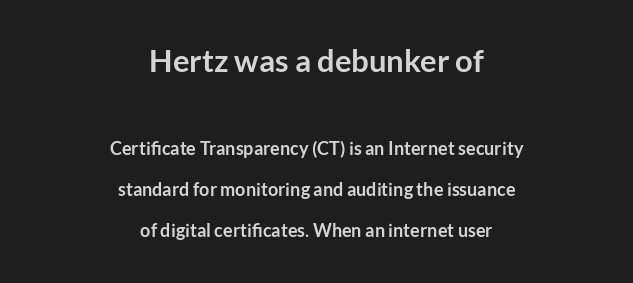
Character size in the leading block exceeds that of the trailing block. Letter spacing: default. Notice how the stems are strictly vertical — no italics here. The rendering uses a bold face; every stroke is thick and dark. To sum up the face: it is a sans, with no serifs.
